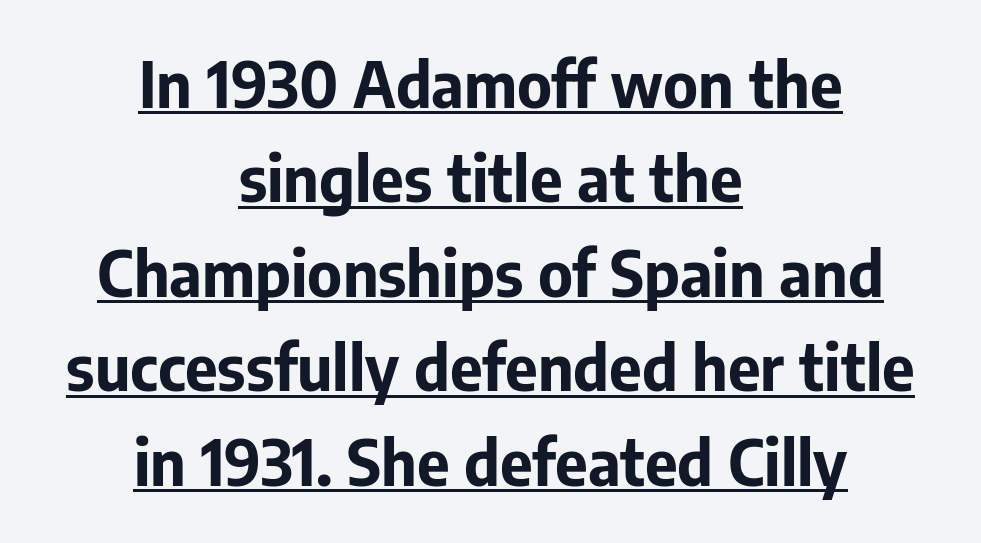
The image shows 63 px bold sans-serif type, upright; set centered, normal line spacing (1.5x), normal letter spacing, underlined; low stroke contrast and a medium x-height.
